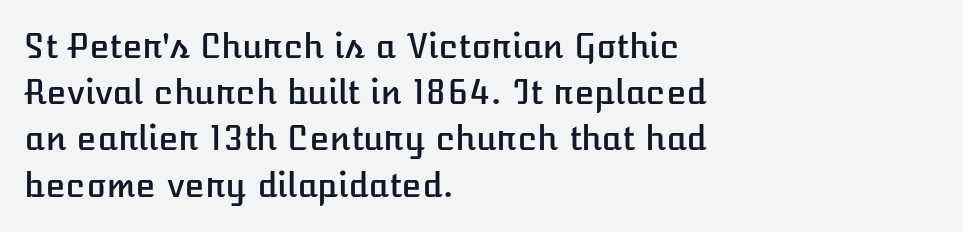
Q: Is the text italic (slanted)? A: No, it is upright.
Q: Is the text underlined? A: No.
Q: How is the paragraph aligned? A: Left-aligned.
Q: Is the spacing between letters normal or unusually wide? A: Normal.
Q: Is the spacing between lines tight, normal or loose? A: Normal.
Q: Width (condensed, normal, or wide)? A: Normal.
Q: Stroke contrast? A: Low.
Q: x-height? A: Medium.
Q: Monospaced? A: No.
